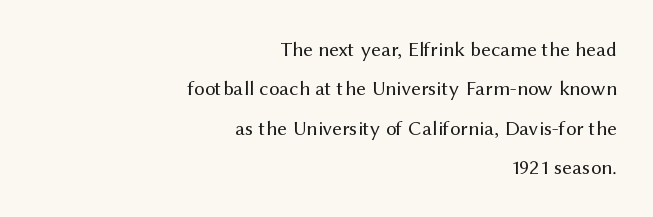
How are the letters spaced? Ordinarily, with no added tracking. A light-to-regular cut is what we see here. A bare baseline throughout the passage. The text block is weighted toward the right margin, trailing off unevenly leftward.
